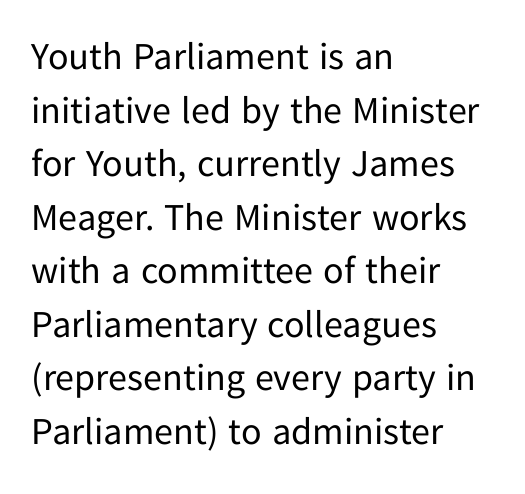
The image shows 38 px regular-weight sans-serif type, upright; set left-aligned, normal line spacing (1.41x), normal letter spacing, not underlined; low stroke contrast and a medium x-height.
